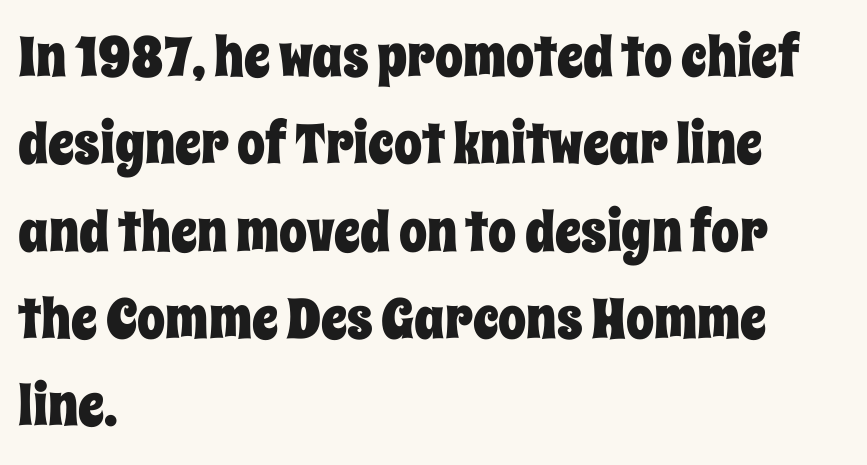
Spacing verdict: proportional, widths tailored to each character. The axis of the letterforms is exactly vertical. If you drew a ruler down the left edge, every line would touch it. Descenders hang freely into open space. Horizontal bands of white between lines are of average thickness.
